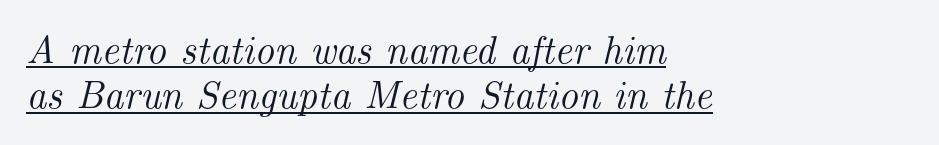
Reading down the block, your eye returns to a fixed left position each line. A typesetter would label this face a serif. The letterforms sit shoulder to shoulder at normal distance. It's the slanting kind of type. Varying glyph widths throughout — classic text-font behaviour.
